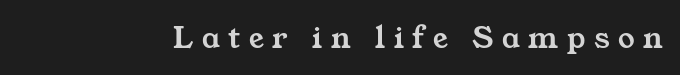
Q: Is the typeface a serif or a sans-serif typeface? A: Serif.
Q: Is the text underlined? A: No.
Q: Is the spacing between letters normal or unusually wide? A: Unusually wide.
Q: Width (condensed, normal, or wide)? A: Wide.
Q: Stroke contrast? A: Medium.
Q: x-height? A: Medium.
Q: Monospaced? A: No.
